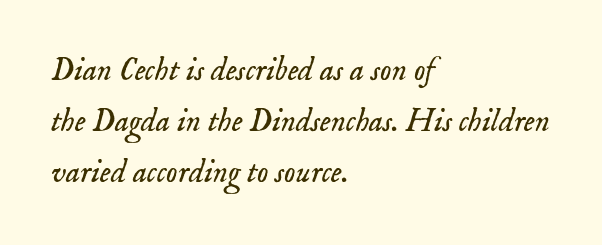
{"serif": "yes", "italic": "yes", "lean": "right", "slant_degrees": 18, "bold": "no", "weight": "light", "width": "normal", "stroke_contrast": "low", "x_height": "small", "monospaced": "no", "underline": "no", "align": "left", "line_spacing": "normal", "line_spacing_ratio": 1.59, "letter_spacing": "normal", "letter_spacing_em": 0.0, "glyph_px": 32}
